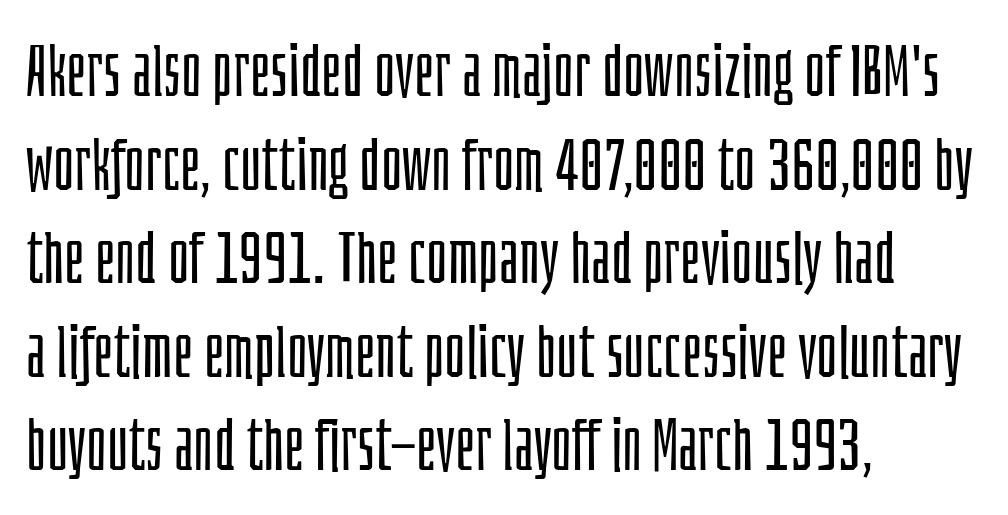
{"serif": "no", "italic": "no", "bold": "no", "weight": "light", "width": "condensed", "stroke_contrast": "low", "x_height": "large", "monospaced": "no", "underline": "no", "align": "left", "line_spacing": "normal", "line_spacing_ratio": 1.3, "letter_spacing": "normal", "letter_spacing_em": 0.0, "glyph_px": 72}
